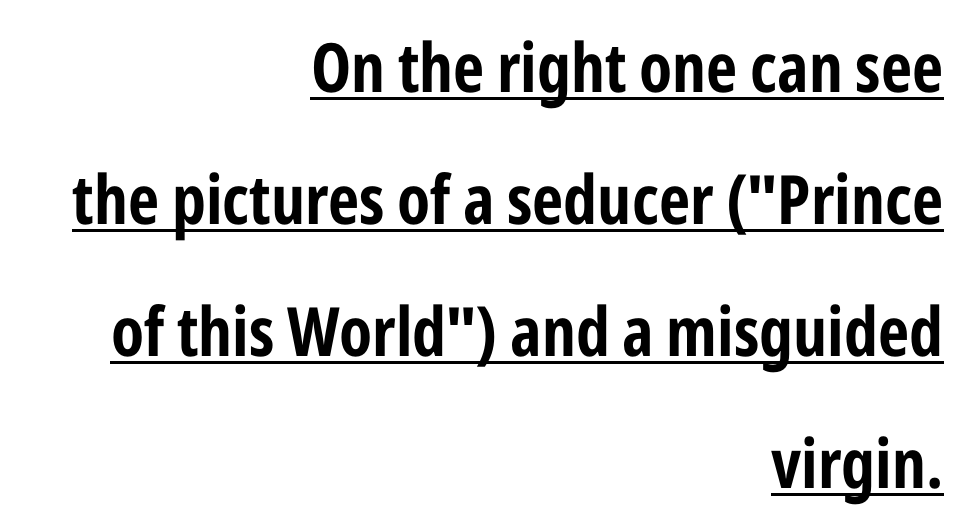
The letters advance in unequal steps, a hallmark of proportional type. Successive baselines arrive slowly, with a big drop between each. In terms of letterform style, serifs are entirely absent. Every stem runs plumb, perpendicular to the baseline. The specimen includes a rule beneath the text block's lines. Line ends are locked; line starts wander.
